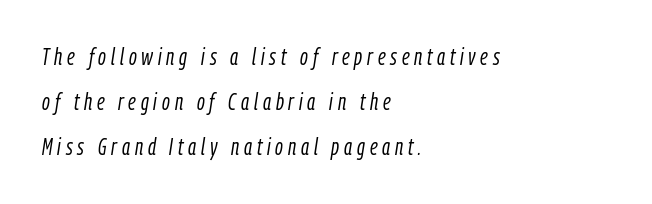
The image shows 23 px text type, italic (leaning right); set left-aligned, loose line spacing (1.96x), unusually wide letter spacing (+0.21 em), not underlined.
